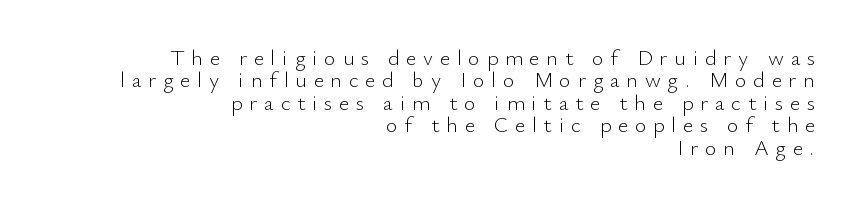
Q: Is the text bold? A: No.
Q: Is the text italic (slanted)? A: No, it is upright.
Q: Is the text underlined? A: No.
Q: How is the paragraph aligned? A: Right-aligned.
Q: Is the spacing between letters normal or unusually wide? A: Unusually wide.
Q: Is the spacing between lines tight, normal or loose? A: Tight.
